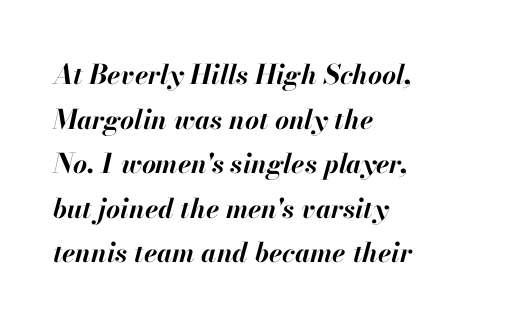
{"italic": "yes", "lean": "right", "slant_degrees": 13, "bold": "yes", "underline": "no", "align": "left", "line_spacing": "normal", "line_spacing_ratio": 1.65, "letter_spacing": "normal", "letter_spacing_em": 0.0, "glyph_px": 27}
